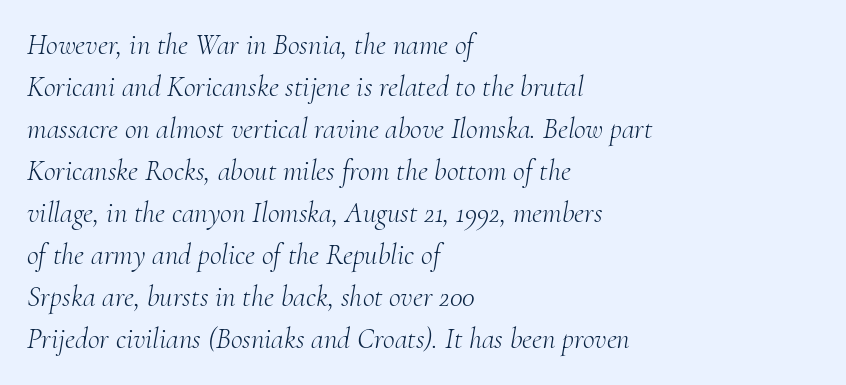
Q: Is the text bold? A: No.
Q: Is the text italic (slanted)? A: Yes, it leans right by about 10 degrees.
Q: Is the typeface a serif or a sans-serif typeface? A: Serif.
Q: Is the text underlined? A: No.
Q: How is the paragraph aligned? A: Left-aligned.
Q: Is the spacing between letters normal or unusually wide? A: Normal.
Q: Is the spacing between lines tight, normal or loose? A: Normal.
Q: Width (condensed, normal, or wide)? A: Normal.
Q: Stroke contrast? A: Medium.
Q: x-height? A: Small.
Q: Monospaced? A: No.
